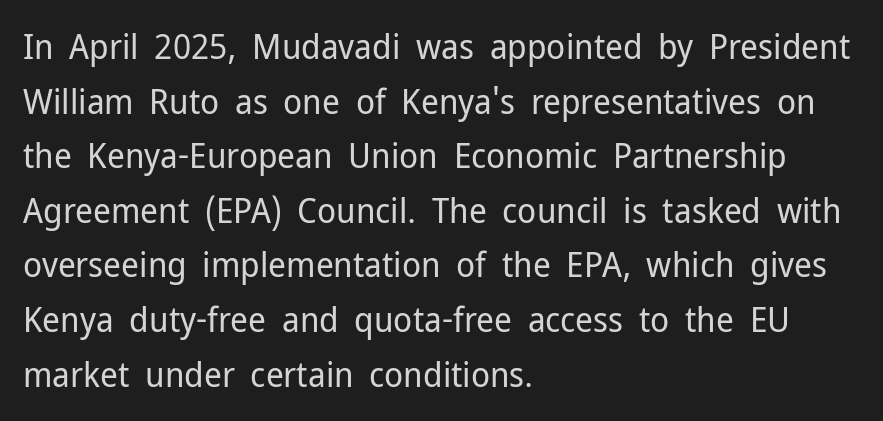
Q: Is the text bold? A: No.
Q: Is the text italic (slanted)? A: No, it is upright.
Q: Is the typeface a serif or a sans-serif typeface? A: Sans-serif.
Q: Is the text underlined? A: No.
Q: How is the paragraph aligned? A: Left-aligned.
Q: Is the spacing between letters normal or unusually wide? A: Normal.
Q: Is the spacing between lines tight, normal or loose? A: Normal.
Q: Width (condensed, normal, or wide)? A: Normal.
Q: Stroke contrast? A: Low.
Q: x-height? A: Medium.
Q: Monospaced? A: No.
